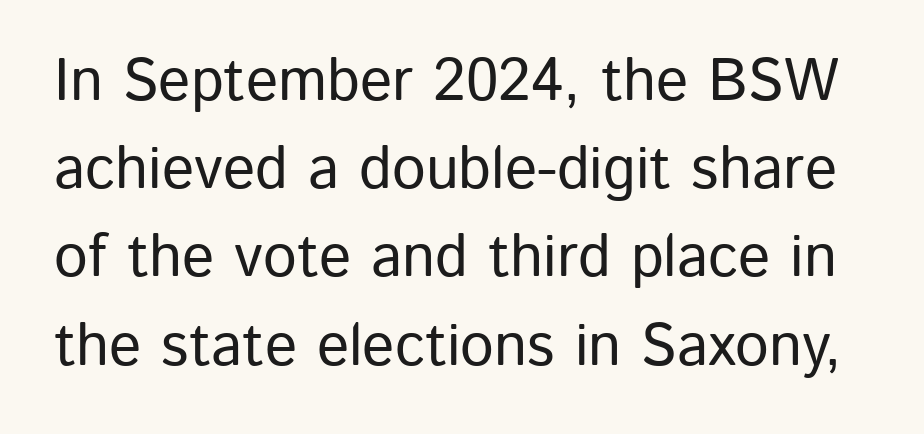
Q: Is the text italic (slanted)? A: No, it is upright.
Q: Is the typeface a serif or a sans-serif typeface? A: Sans-serif.
Q: Is the text underlined? A: No.
Q: Is the spacing between letters normal or unusually wide? A: Normal.
Q: Is the spacing between lines tight, normal or loose? A: Normal.
Q: Width (condensed, normal, or wide)? A: Normal.
Q: Stroke contrast? A: Low.
Q: x-height? A: Medium.
Q: Monospaced? A: No.
